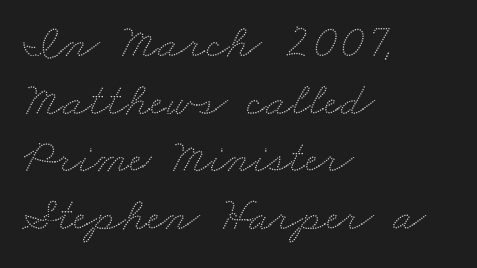
{"width": "wide", "stroke_contrast": "low", "x_height": "small", "monospaced": "no", "underline": "no", "align": "left", "line_spacing_ratio": 1.2, "letter_spacing": "normal", "letter_spacing_em": 0.0, "glyph_px": 48}
